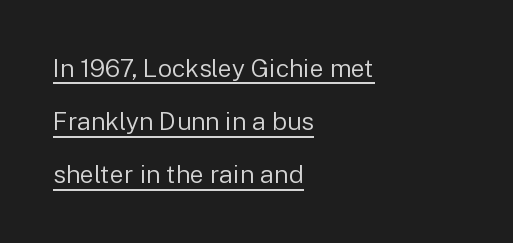
The font's upright variant was chosen for this text. No letter is thick-stroked: the sample isn't bold. The block of text is sparse from top to bottom, with ample space between rows. Notice how the passage keeps a crisp vertical edge on the left only. Spacing between characters is what you'd get straight out of the box.
